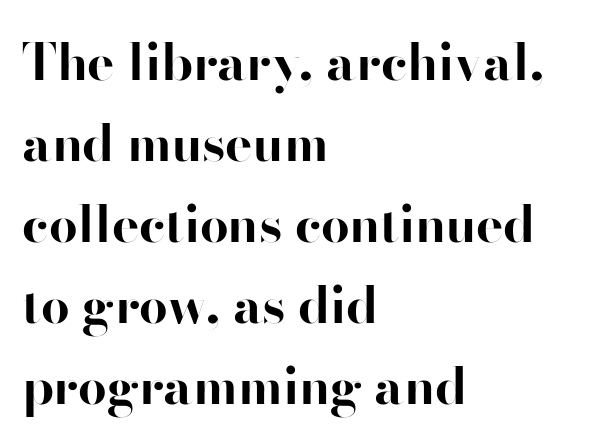
The gaps between neighbouring characters are ordinary and unremarkable. The line-height multiplier appears to be the usual default. Does the lettering tilt? It doesn't — this is upright. The passage shown is typeset with a sans-serif family. The typesetter chose a ragged-right arrangement here.
